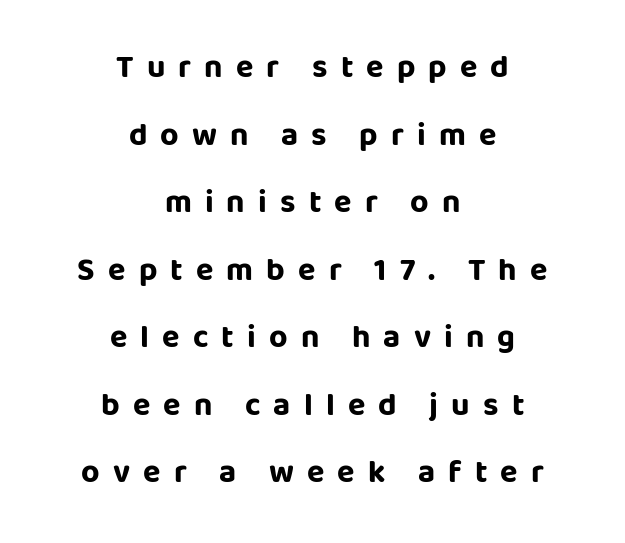
Q: Is the text bold? A: Yes.
Q: Is the text italic (slanted)? A: No, it is upright.
Q: Is the typeface a serif or a sans-serif typeface? A: Sans-serif.
Q: Is the text underlined? A: No.
Q: How is the paragraph aligned? A: Centered.
Q: Is the spacing between letters normal or unusually wide? A: Unusually wide.
Q: Is the spacing between lines tight, normal or loose? A: Loose.
Q: Width (condensed, normal, or wide)? A: Normal.
Q: Stroke contrast? A: Low.
Q: x-height? A: Large.
Q: Monospaced? A: No.
